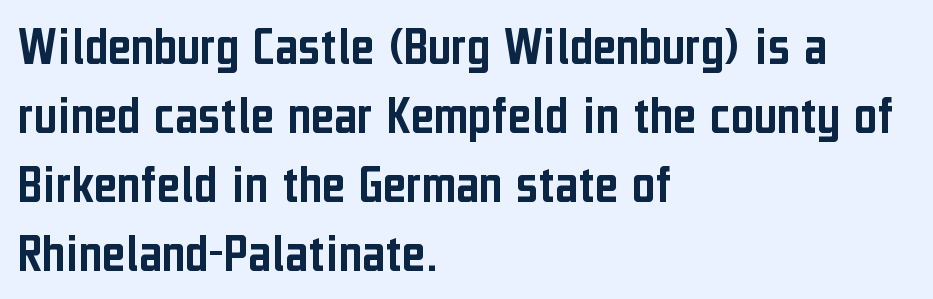
The image shows 56 px condensed sans-serif type, upright; set left-aligned, line spacing 1.23x, normal letter spacing, not underlined; low stroke contrast and a medium x-height.
